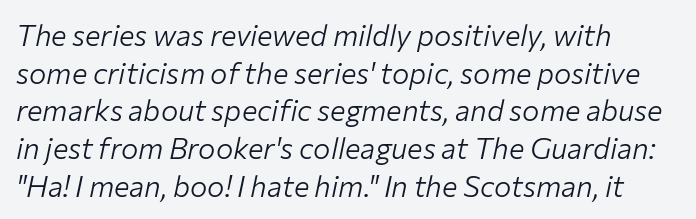
{"italic": "yes", "lean": "right", "slant_degrees": 12, "bold": "no", "weight": "light", "width": "normal", "stroke_contrast": "low", "x_height": "medium", "monospaced": "no", "underline": "no", "align": "left", "line_spacing": "normal", "line_spacing_ratio": 1.3, "letter_spacing": "normal", "letter_spacing_em": 0.0, "glyph_px": 29}
